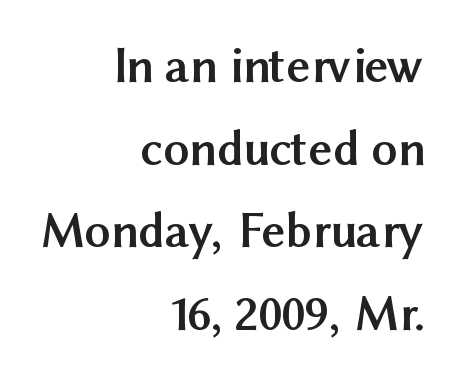
The rendering shows plain stroke endings on the letterforms — a sans-serif design. Caption: standard tracking, unaltered. The typesetter chose a ragged-left arrangement here. Caption: bold face, heavy strokes.
